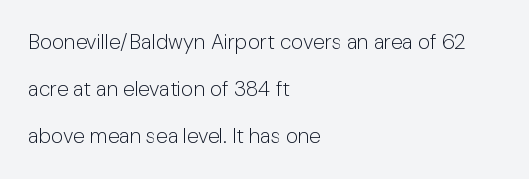
{"italic": "no", "bold": "no", "underline": "no", "align": "left", "line_spacing": "loose", "line_spacing_ratio": 2.24, "letter_spacing": "normal", "letter_spacing_em": 0.0, "glyph_px": 21}
